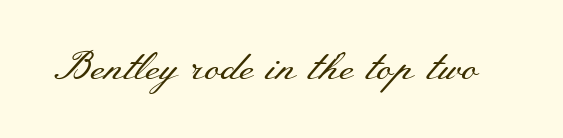
Observe the serifs anchoring each vertical stroke in this sample. A light-to-regular cut is what we see here. There is no visible air inserted between adjacent glyphs. Is this a fixed-width face? No — the glyphs have proportional, varying widths. Descender tails drop into unmarked territory.
